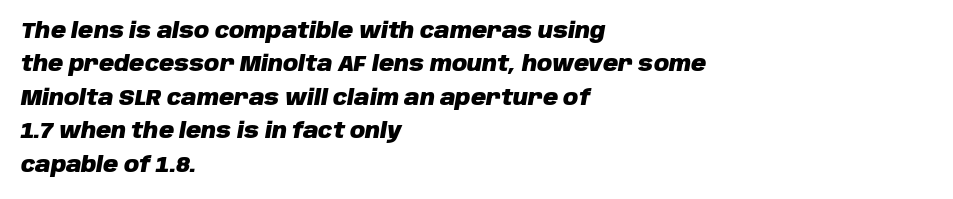
Q: Is the text bold? A: Yes.
Q: Is the text italic (slanted)? A: Yes, it leans right by about 10 degrees.
Q: Is the text underlined? A: No.
Q: How is the paragraph aligned? A: Left-aligned.
Q: Is the spacing between letters normal or unusually wide? A: Normal.
Q: Is the spacing between lines tight, normal or loose? A: Normal.
